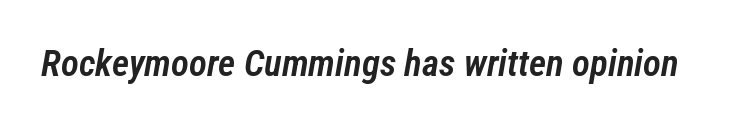
The image shows 37 px semibold, condensed type, italic (leaning right); set normal letter spacing, not underlined; low stroke contrast and a medium x-height.
